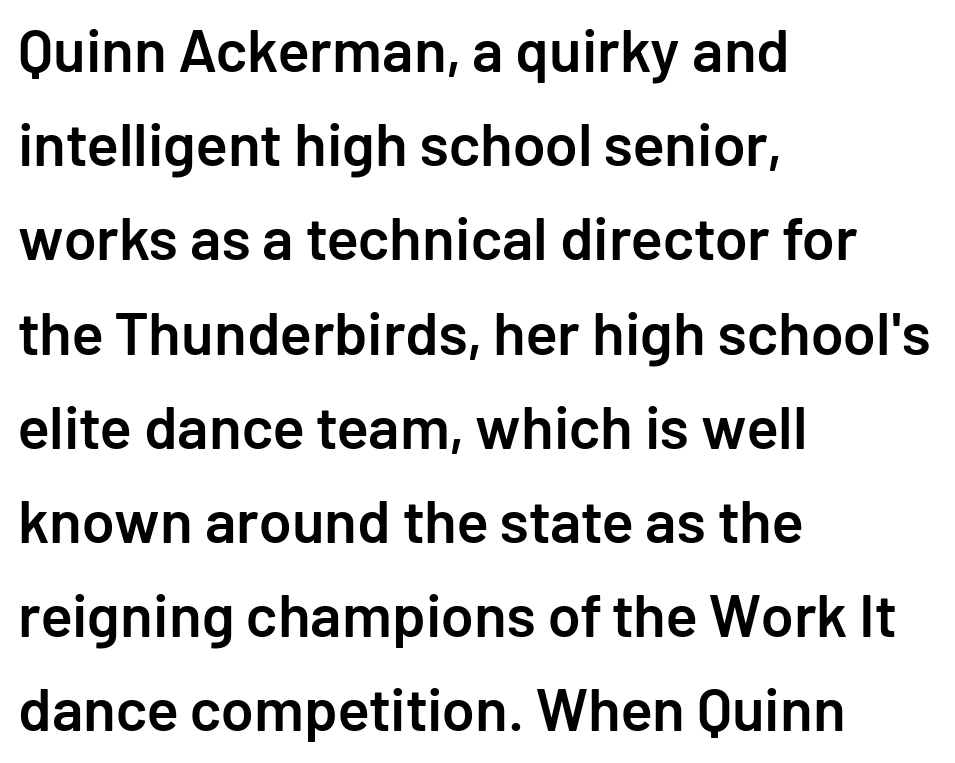
{"serif": "no", "italic": "no", "bold": "semi", "weight": "semibold", "width": "normal", "stroke_contrast": "low", "x_height": "medium", "monospaced": "no", "underline": "no", "align": "left", "line_spacing": "normal", "line_spacing_ratio": 1.57, "letter_spacing": "normal", "letter_spacing_em": 0.0, "glyph_px": 60}
